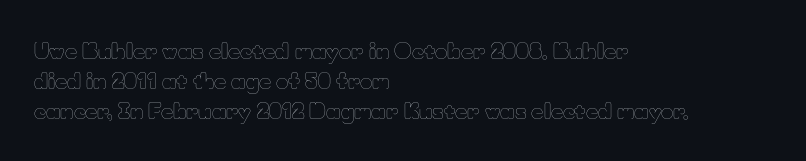
Compared with typical body copy, the letter spacing here is the same. The text block is weighted toward the left margin, trailing off unevenly rightward. The foot of each line stays bare and open. Evenly set lines give the paragraph a standard silhouette. Stroke thickness stays within the range of a standard reading face or lighter.
